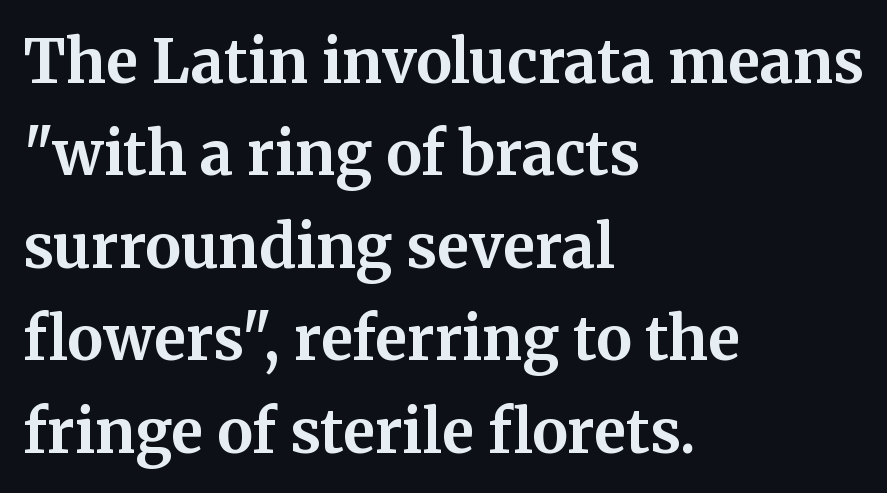
This rendering leaves character spacing at its baseline value. Each row of text sits above clean, open space. Think of a printed novel: that variable character pitch is what you see here. What kind of face is this? One with serifs. Pretty heavy lettering here — definitely bold.
